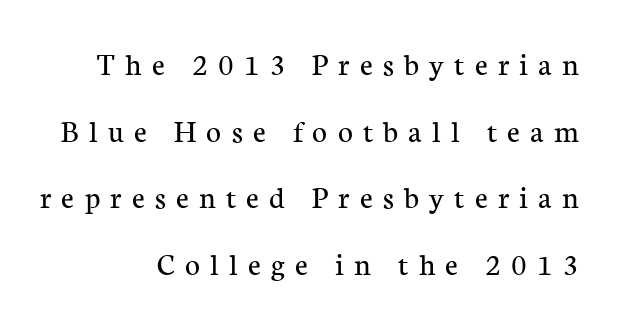
Q: Is the text bold? A: No.
Q: Is the text italic (slanted)? A: No, it is upright.
Q: Is the typeface a serif or a sans-serif typeface? A: Serif.
Q: Is the text underlined? A: No.
Q: How is the paragraph aligned? A: Right-aligned.
Q: Is the spacing between letters normal or unusually wide? A: Unusually wide.
Q: Is the spacing between lines tight, normal or loose? A: Loose.
Q: Width (condensed, normal, or wide)? A: Normal.
Q: Stroke contrast? A: Low.
Q: x-height? A: Medium.
Q: Monospaced? A: No.
